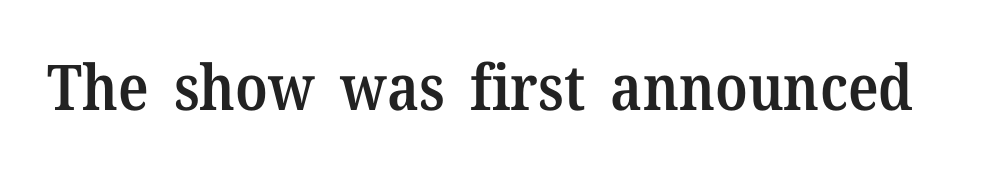
Q: Is the text bold? A: Semi-bold.
Q: Is the text italic (slanted)? A: No, it is upright.
Q: Is the typeface a serif or a sans-serif typeface? A: Serif.
Q: Is the text underlined? A: No.
Q: Is the spacing between letters normal or unusually wide? A: Normal.
Q: Width (condensed, normal, or wide)? A: Normal.
Q: Stroke contrast? A: Medium.
Q: x-height? A: Medium.
Q: Monospaced? A: No.
